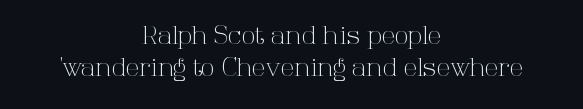
Q: Is the text bold? A: No.
Q: Is the text italic (slanted)? A: No, it is upright.
Q: Is the text underlined? A: No.
Q: How is the paragraph aligned? A: Centered.
Q: Is the spacing between letters normal or unusually wide? A: Normal.
Q: Is the spacing between lines tight, normal or loose? A: Normal.
